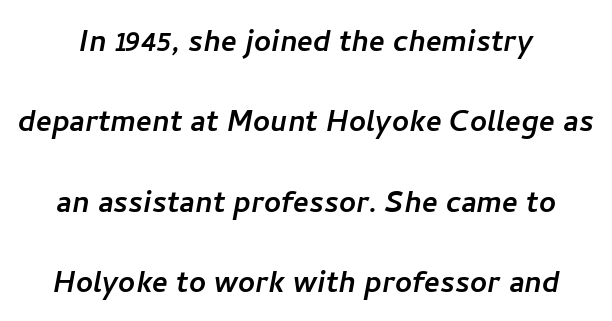
What kind of face is this? One without serifs — a sans. The glyphs are unaccompanied by any horizontal stroke below them. The tracking reads as untouched default to a designer's eye. Varying glyph widths throughout — classic text-font behaviour. Whoever set this chose breathing room over compactness in the vertical rhythm.
